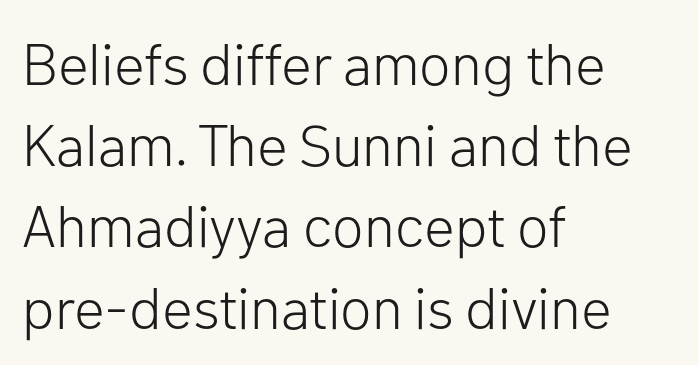
Q: Is the text bold? A: No.
Q: Is the text italic (slanted)? A: No, it is upright.
Q: Is the typeface a serif or a sans-serif typeface? A: Sans-serif.
Q: Is the text underlined? A: No.
Q: How is the paragraph aligned? A: Left-aligned.
Q: Is the spacing between letters normal or unusually wide? A: Normal.
Q: Is the spacing between lines tight, normal or loose? A: Normal.
Q: Width (condensed, normal, or wide)? A: Normal.
Q: Stroke contrast? A: Low.
Q: x-height? A: Medium.
Q: Monospaced? A: No.
